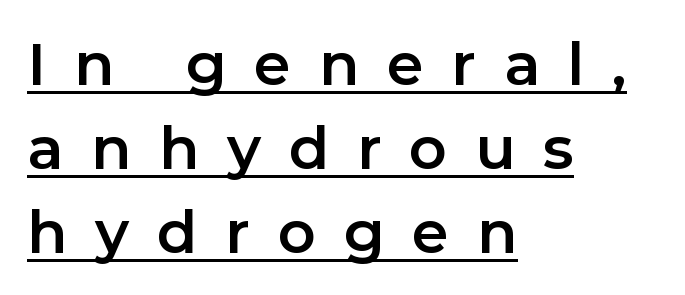
The image shows 59 px sans-serif type, upright; set left-aligned, normal line spacing (1.42x), unusually wide letter spacing (+0.47 em), underlined; low stroke contrast and a medium x-height.
